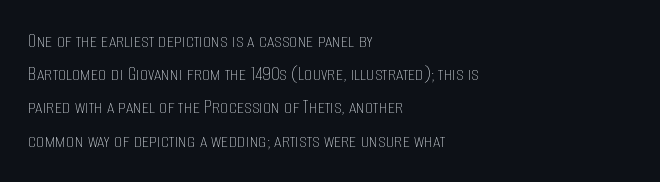
The image shows 21 px text type, upright; set left-aligned, normal line spacing (1.58x), normal letter spacing, not underlined.
